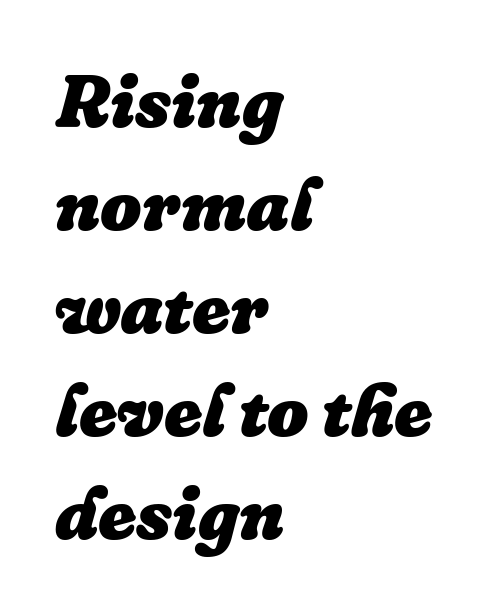
A classic flush-left, rag-right setting is used for this passage. Typesetter's note: full bold, strokes at maximum text heaviness. Designer's note — italics engaged. Vertically, the passage feels balanced, rows spaced as you'd expect. Inter-character spacing is left at the font's built-in metrics. The words here are not underlined.
